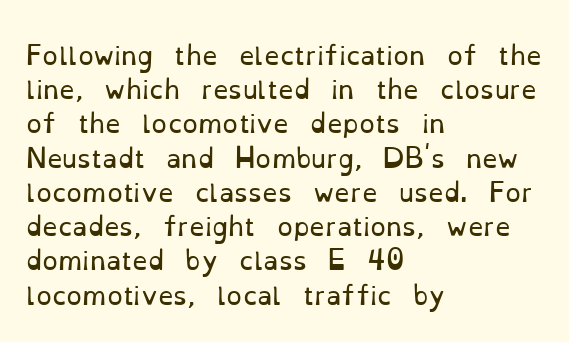
{"italic": "no", "bold": "no", "underline": "no", "align": "left", "line_spacing": "normal", "line_spacing_ratio": 1.37, "letter_spacing": "normal", "letter_spacing_em": 0.0, "glyph_px": 25}
